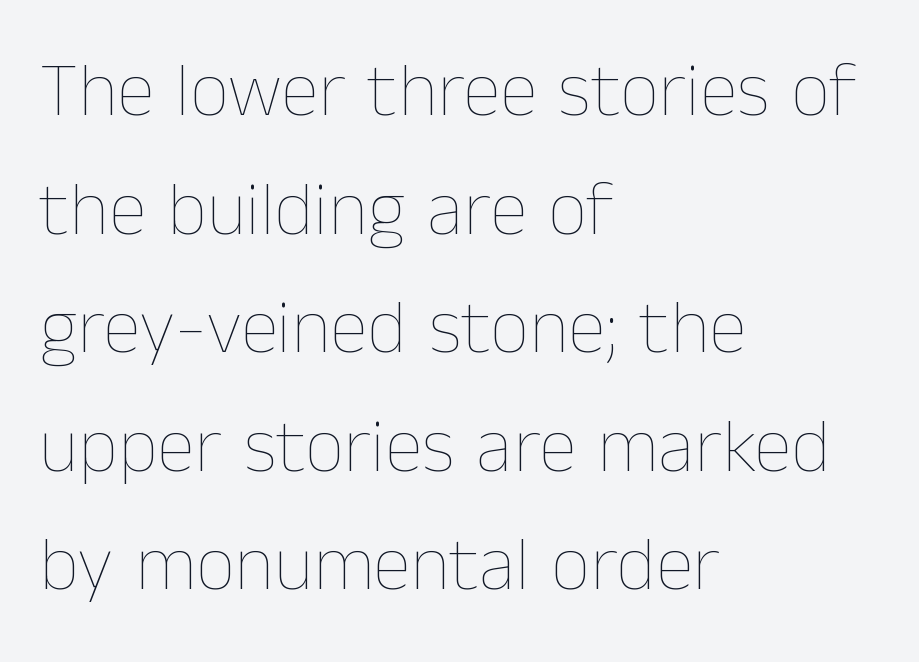
The image shows 77 px thin type, upright; set left-aligned, normal line spacing (1.54x), normal letter spacing, not underlined; low stroke contrast and a medium x-height.
